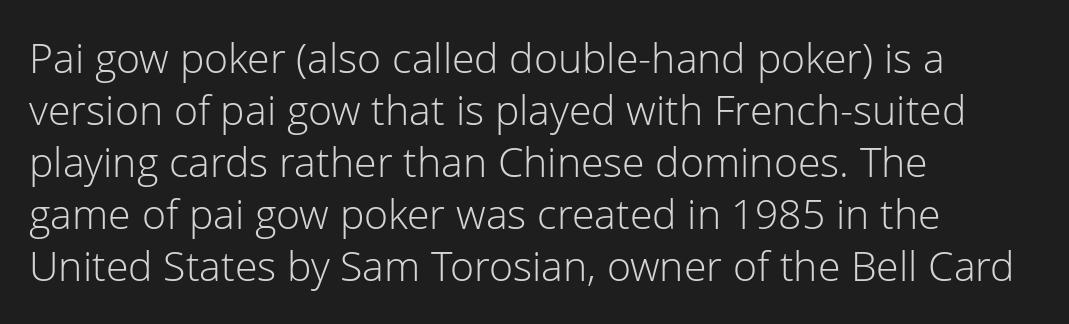
Q: Is the text bold? A: No.
Q: Is the text italic (slanted)? A: No, it is upright.
Q: Is the typeface a serif or a sans-serif typeface? A: Sans-serif.
Q: Is the text underlined? A: No.
Q: How is the paragraph aligned? A: Left-aligned.
Q: Is the spacing between letters normal or unusually wide? A: Normal.
Q: Is the spacing between lines tight, normal or loose? A: Normal.
Q: Width (condensed, normal, or wide)? A: Normal.
Q: Stroke contrast? A: Low.
Q: x-height? A: Medium.
Q: Monospaced? A: No.
